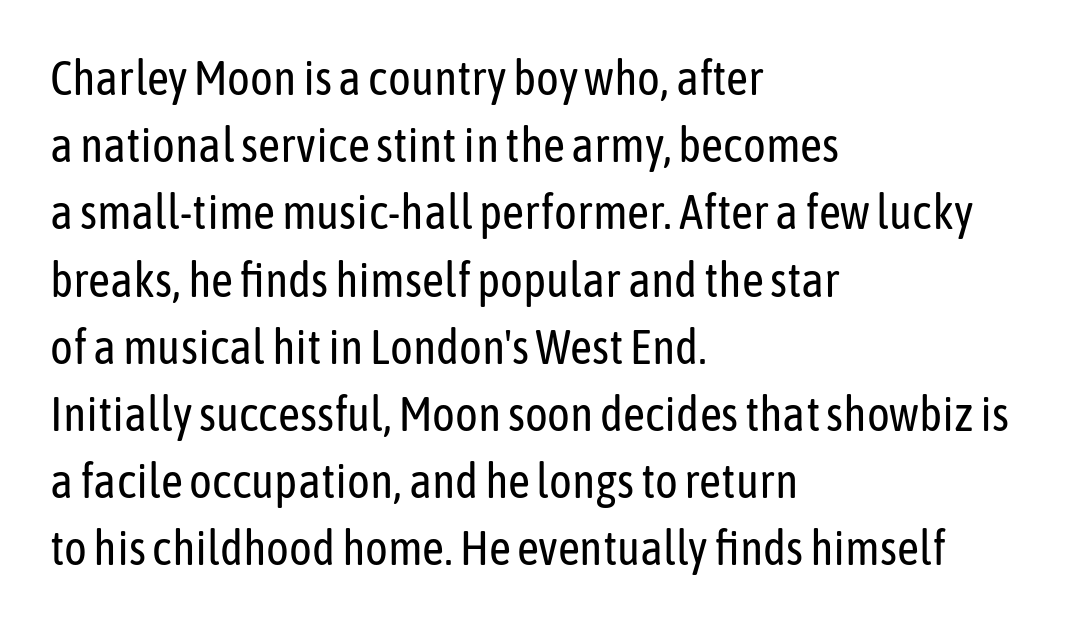
Descenders are the only things crossing below the line. The rendering shows plain stroke endings on the letterforms — a sans-serif design. The line texture is even and compact thanks to regular tracking. These lines sit exactly where default settings would place them. Think of a printed novel: that variable character pitch is what you see here. These lines stack with their left ends in a neat column.
